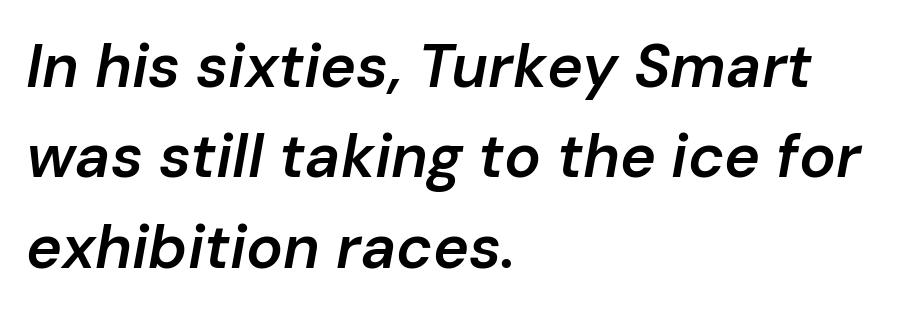
This is the in-between weight designers call semibold or demi. Look at the tracking — it's just the regular setting, nothing added. A normal amount of white space separates one row of letters from the next. Beneath every word, the page is bare.
